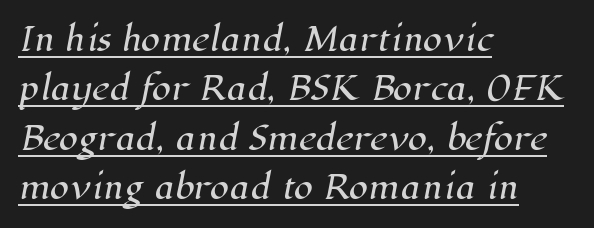
{"serif": "yes", "width": "normal", "stroke_contrast": "high", "x_height": "medium", "monospaced": "no", "underline": "yes", "align": "left", "line_spacing": "normal", "line_spacing_ratio": 1.59, "letter_spacing": "normal", "letter_spacing_em": 0.0, "glyph_px": 31}
